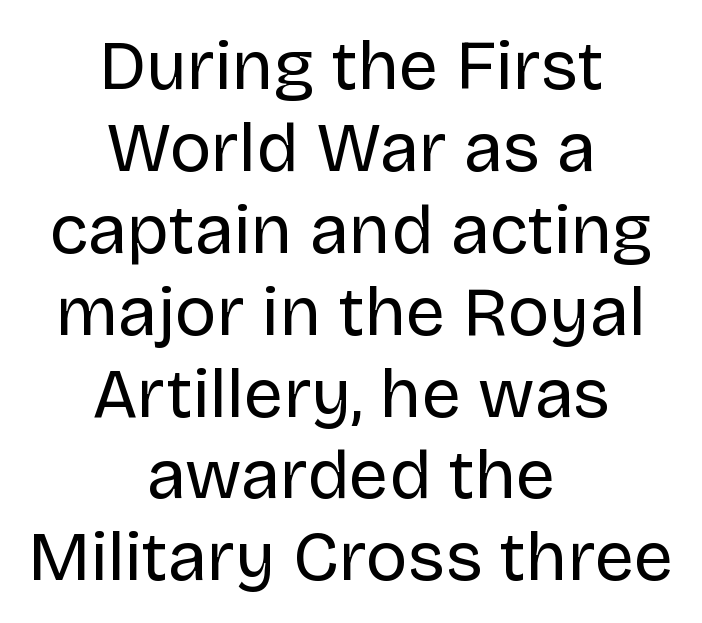
The image shows 70 px regular-weight sans-serif type, upright; set centered, line spacing 1.17x, normal letter spacing, not underlined; low stroke contrast and a large x-height.
